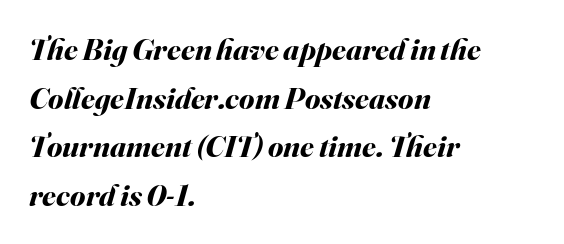
The image shows 31 px bold type, italic (leaning right); set left-aligned, normal line spacing (1.57x), normal letter spacing, not underlined; medium stroke contrast and a small x-height.
